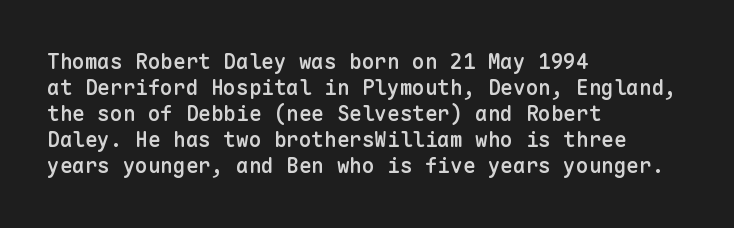
{"italic": "no", "bold": "semi", "underline": "no", "align": "left", "line_spacing_ratio": 1.24, "letter_spacing": "normal", "letter_spacing_em": 0.0, "glyph_px": 21}
